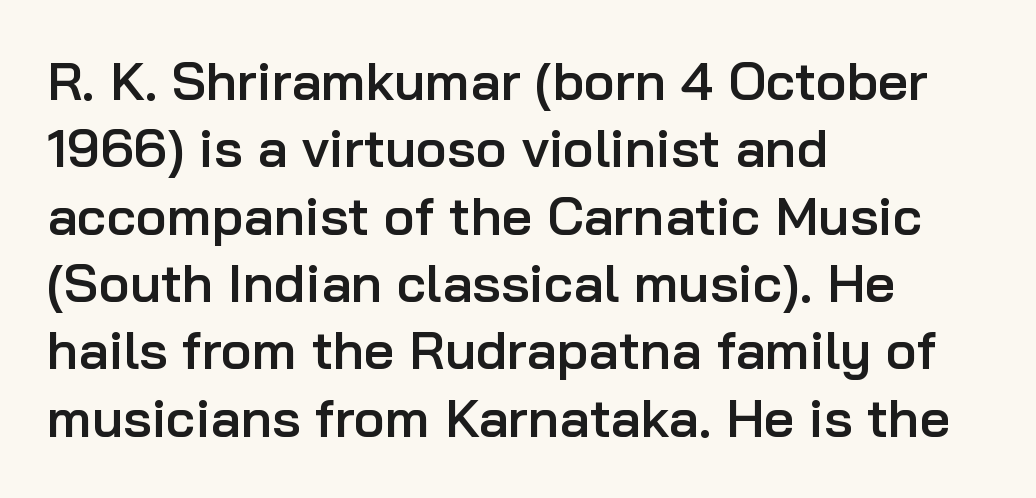
Q: Is the text bold? A: Semi-bold.
Q: Is the text italic (slanted)? A: No, it is upright.
Q: Is the typeface a serif or a sans-serif typeface? A: Sans-serif.
Q: Is the text underlined? A: No.
Q: How is the paragraph aligned? A: Left-aligned.
Q: Is the spacing between letters normal or unusually wide? A: Normal.
Q: Is the spacing between lines tight, normal or loose? A: Normal.
Q: Width (condensed, normal, or wide)? A: Normal.
Q: Stroke contrast? A: Low.
Q: x-height? A: Medium.
Q: Monospaced? A: No.
